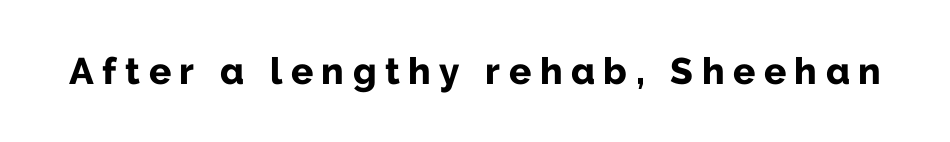
Q: Is the text bold? A: Yes.
Q: Is the text italic (slanted)? A: No, it is upright.
Q: Is the typeface a serif or a sans-serif typeface? A: Sans-serif.
Q: Is the text underlined? A: No.
Q: Is the spacing between letters normal or unusually wide? A: Unusually wide.
Q: Width (condensed, normal, or wide)? A: Normal.
Q: Stroke contrast? A: Low.
Q: x-height? A: Medium.
Q: Monospaced? A: No.
